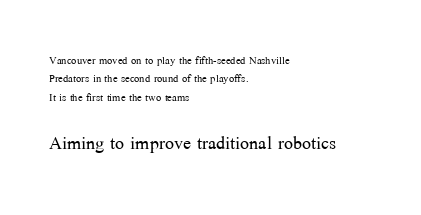
The image shows 24 px text type, upright; set left-aligned, normal line spacing (1.32x), normal letter spacing, not underlined; the second (bottom) block is 1.71x larger.
